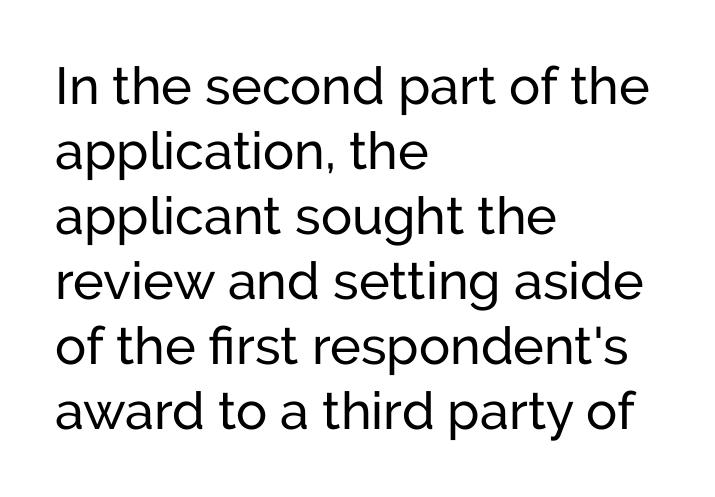
{"serif": "no", "italic": "no", "width": "normal", "stroke_contrast": "low", "x_height": "medium", "monospaced": "no", "underline": "no", "align": "left", "line_spacing": "normal", "line_spacing_ratio": 1.25, "letter_spacing": "normal", "letter_spacing_em": 0.0, "glyph_px": 52}
